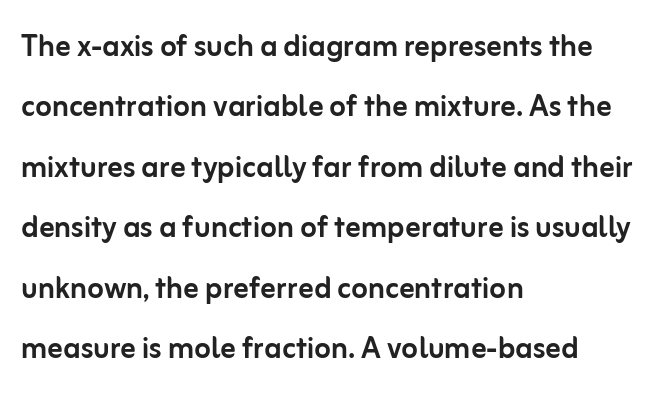
Q: Is the text italic (slanted)? A: No, it is upright.
Q: Is the typeface a serif or a sans-serif typeface? A: Sans-serif.
Q: Is the text underlined? A: No.
Q: How is the paragraph aligned? A: Left-aligned.
Q: Is the spacing between letters normal or unusually wide? A: Normal.
Q: Is the spacing between lines tight, normal or loose? A: Normal.
Q: Width (condensed, normal, or wide)? A: Normal.
Q: Stroke contrast? A: Low.
Q: x-height? A: Medium.
Q: Monospaced? A: No.
